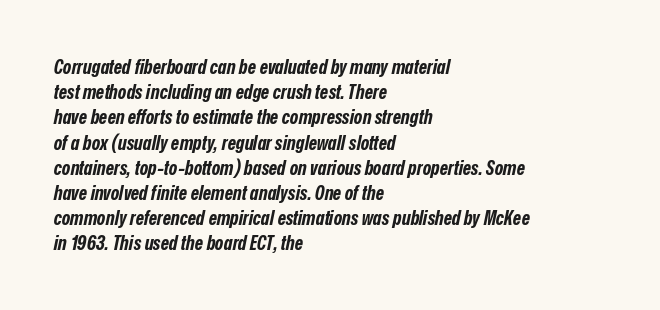
The image shows 20 px bold type, italic (leaning right); set left-aligned, normal line spacing (1.26x), normal letter spacing, not underlined.
